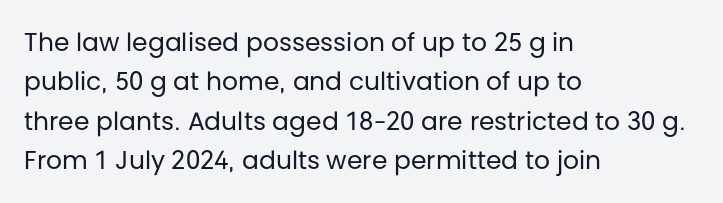
The image shows 25 px text type, upright; set left-aligned, normal line spacing (1.58x), normal letter spacing, not underlined.
